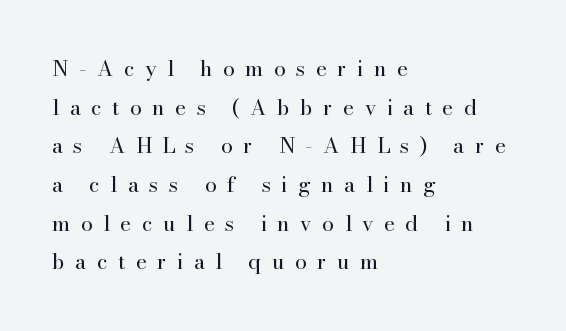
{"italic": "no", "bold": "no", "underline": "no", "align": "left", "line_spacing_ratio": 1.84, "letter_spacing": "wide", "letter_spacing_em": 0.5, "glyph_px": 21}
